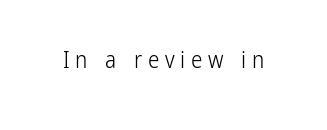
Between one letter and the next there's a generous, obvious gap. No chunkiness to these letters — they're not bold. You can tell it's not italic because the verticals are truly vertical. The space directly below the letters is spotless.
